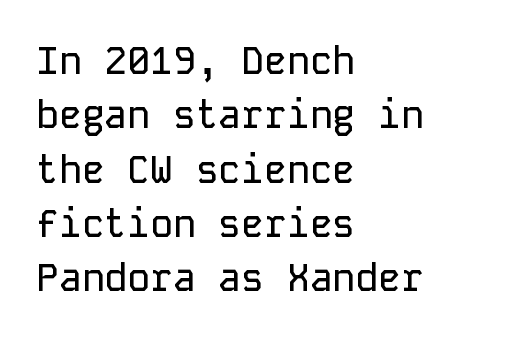
The image shows 38 px sans-serif type, upright, monospaced; set left-aligned, normal line spacing (1.43x), normal letter spacing, not underlined; low stroke contrast and a medium x-height.
